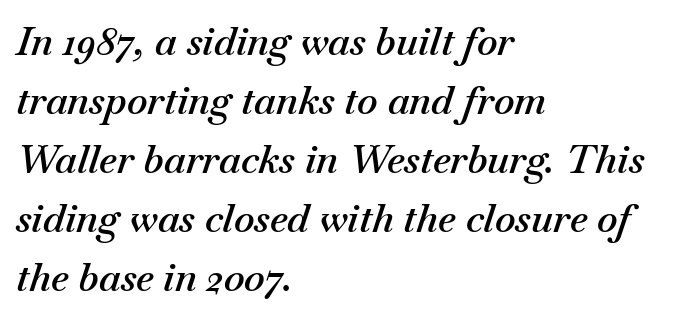
The image shows 39 px semibold type, italic (leaning right); set left-aligned, normal line spacing (1.51x), normal letter spacing, not underlined; medium stroke contrast and a small x-height.
